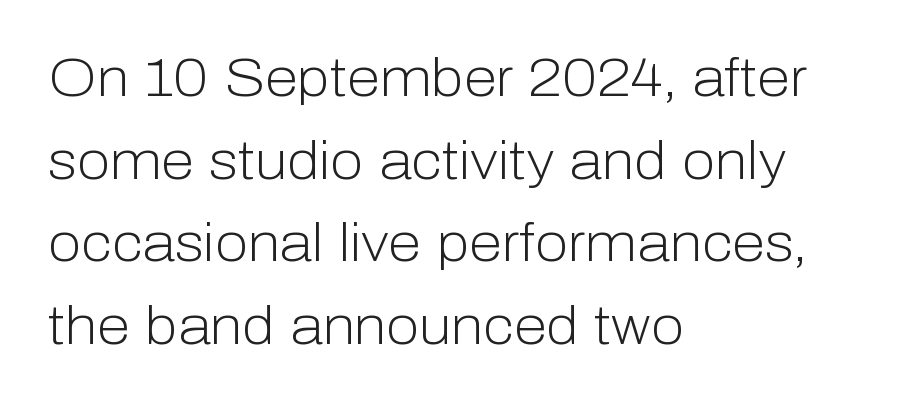
The image shows 54 px light sans-serif type, upright; set left-aligned, normal line spacing (1.53x), normal letter spacing, not underlined; low stroke contrast and a medium x-height.
